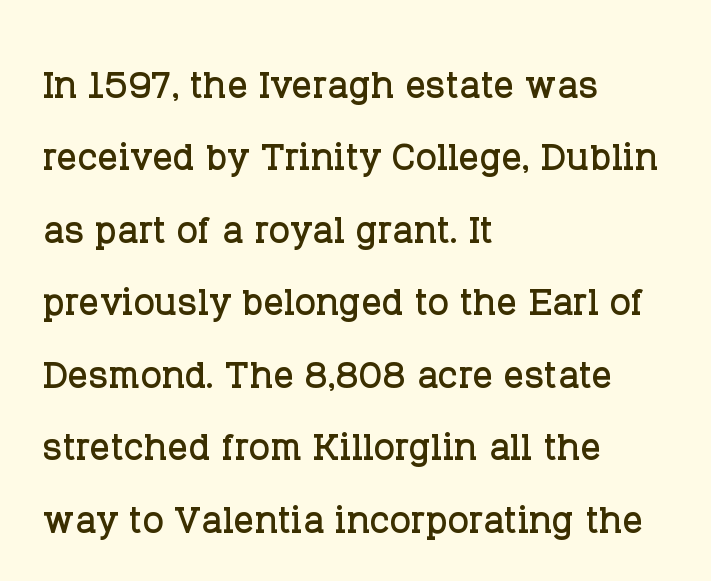
Q: Is the text italic (slanted)? A: No, it is upright.
Q: Is the typeface a serif or a sans-serif typeface? A: Serif.
Q: Is the text underlined? A: No.
Q: How is the paragraph aligned? A: Left-aligned.
Q: Is the spacing between letters normal or unusually wide? A: Normal.
Q: Is the spacing between lines tight, normal or loose? A: Normal.
Q: Width (condensed, normal, or wide)? A: Normal.
Q: Stroke contrast? A: Low.
Q: x-height? A: Large.
Q: Monospaced? A: No.
